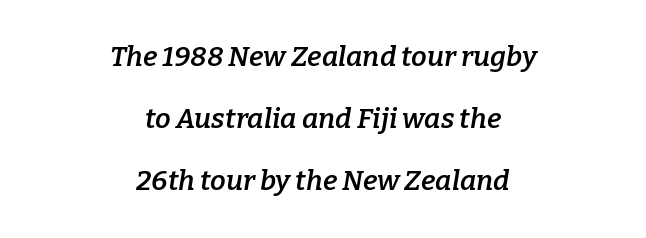
The image shows 28 px semibold serif type, italic (leaning right); set centered, loose line spacing (2.22x), normal letter spacing, not underlined; low stroke contrast and a medium x-height.
